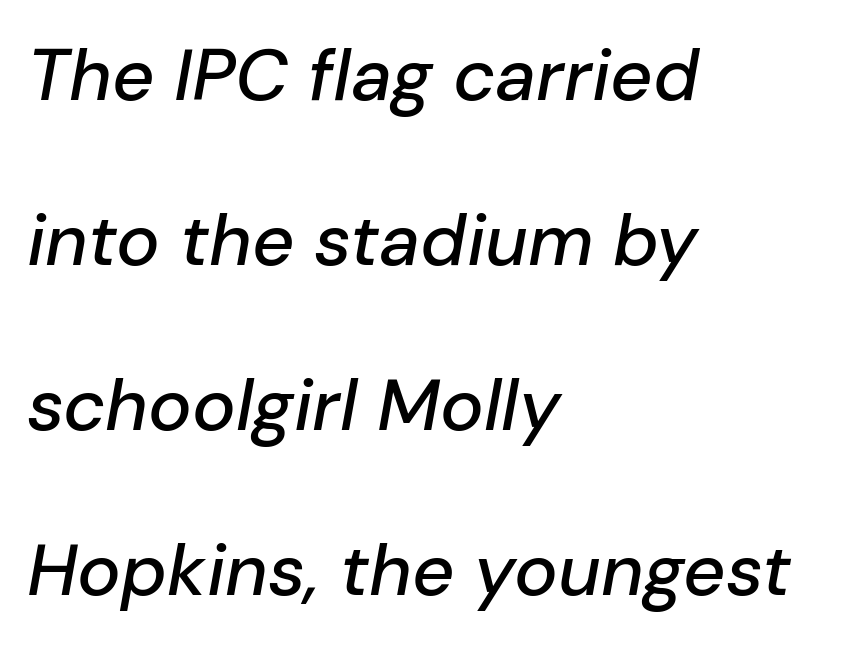
Q: Is the text italic (slanted)? A: Yes, it leans right by about 10 degrees.
Q: Is the text underlined? A: No.
Q: How is the paragraph aligned? A: Left-aligned.
Q: Is the spacing between letters normal or unusually wide? A: Normal.
Q: Is the spacing between lines tight, normal or loose? A: Loose.
Q: Width (condensed, normal, or wide)? A: Normal.
Q: Stroke contrast? A: Low.
Q: x-height? A: Medium.
Q: Monospaced? A: No.
